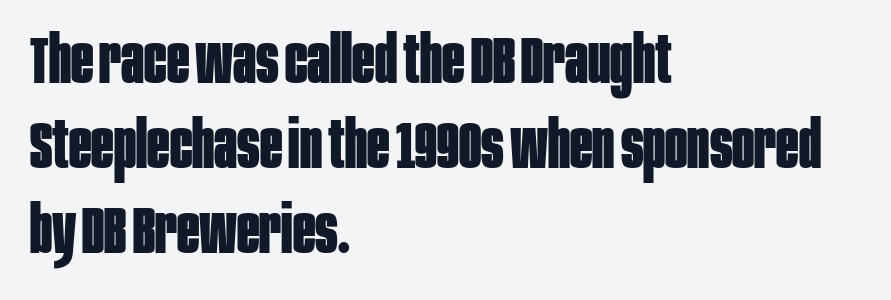
Q: Is the text bold? A: Yes.
Q: Is the text italic (slanted)? A: No, it is upright.
Q: Is the typeface a serif or a sans-serif typeface? A: Sans-serif.
Q: Is the text underlined? A: No.
Q: How is the paragraph aligned? A: Left-aligned.
Q: Is the spacing between letters normal or unusually wide? A: Normal.
Q: Is the spacing between lines tight, normal or loose? A: Normal.
Q: Width (condensed, normal, or wide)? A: Condensed.
Q: Stroke contrast? A: Low.
Q: x-height? A: Large.
Q: Monospaced? A: No.
